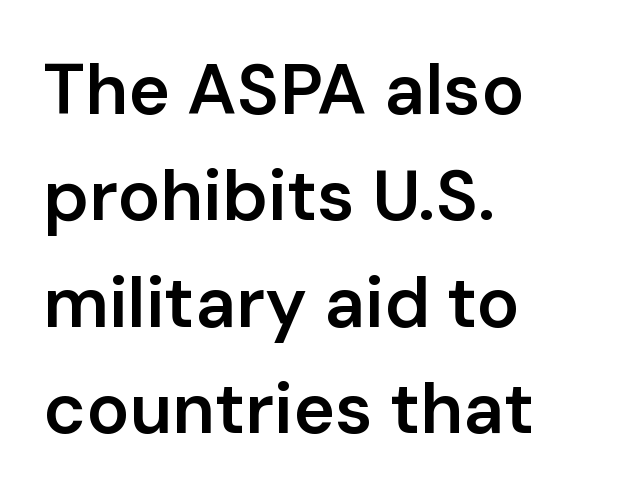
Q: Is the text bold? A: Semi-bold.
Q: Is the text italic (slanted)? A: No, it is upright.
Q: Is the typeface a serif or a sans-serif typeface? A: Sans-serif.
Q: Is the text underlined? A: No.
Q: How is the paragraph aligned? A: Left-aligned.
Q: Is the spacing between letters normal or unusually wide? A: Normal.
Q: Is the spacing between lines tight, normal or loose? A: Normal.
Q: Width (condensed, normal, or wide)? A: Normal.
Q: Stroke contrast? A: Low.
Q: x-height? A: Medium.
Q: Monospaced? A: No.
